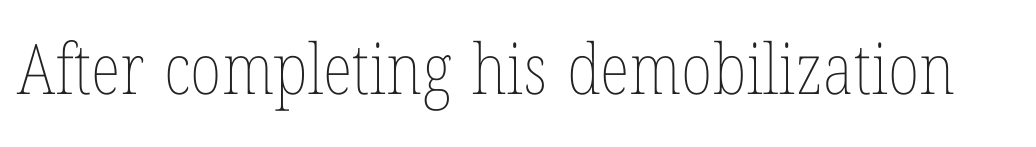
The image shows 70 px thin, condensed type, upright; set normal letter spacing, not underlined; low stroke contrast and a medium x-height.
